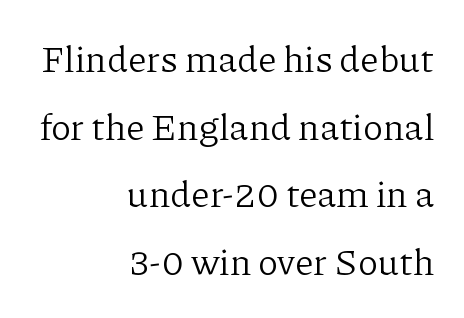
The image shows 37 px light serif type, upright; set right-aligned, line spacing 1.83x, normal letter spacing, not underlined; low stroke contrast and a medium x-height.
